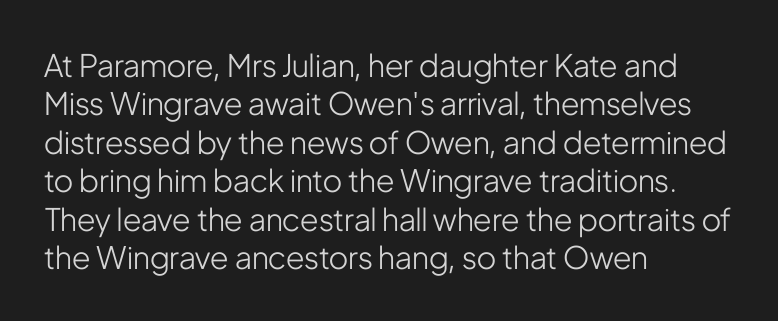
The image shows 31 px light, condensed sans-serif type, upright; set left-aligned, line spacing 1.24x, normal letter spacing, not underlined; low stroke contrast and a medium x-height.
